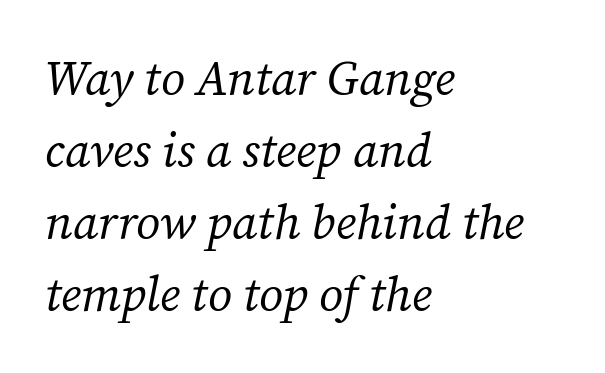
The image shows 48 px regular-weight serif type, italic (leaning right); set left-aligned, normal line spacing (1.5x), normal letter spacing, not underlined; medium stroke contrast and a medium x-height.
